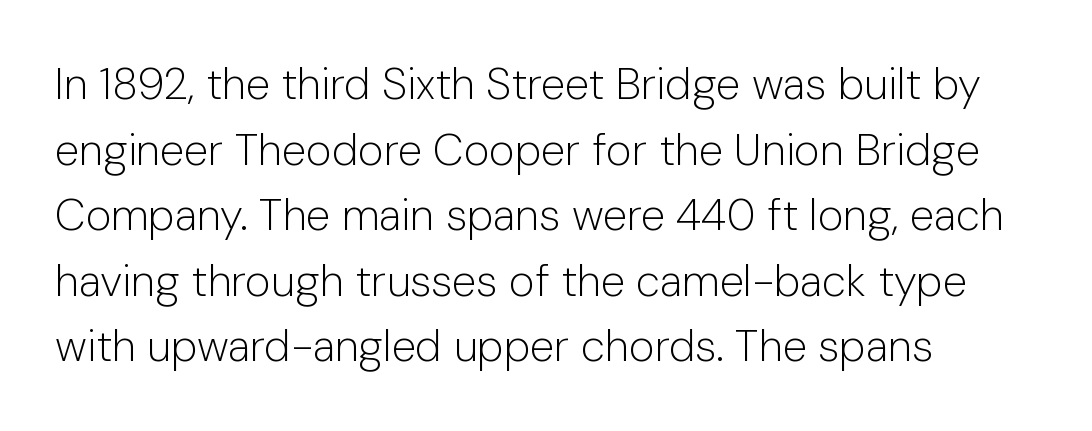
Q: Is the text bold? A: No.
Q: Is the text italic (slanted)? A: No, it is upright.
Q: Is the typeface a serif or a sans-serif typeface? A: Sans-serif.
Q: Is the text underlined? A: No.
Q: How is the paragraph aligned? A: Left-aligned.
Q: Is the spacing between letters normal or unusually wide? A: Normal.
Q: Is the spacing between lines tight, normal or loose? A: Normal.
Q: Width (condensed, normal, or wide)? A: Normal.
Q: Stroke contrast? A: Low.
Q: x-height? A: Medium.
Q: Monospaced? A: No.
